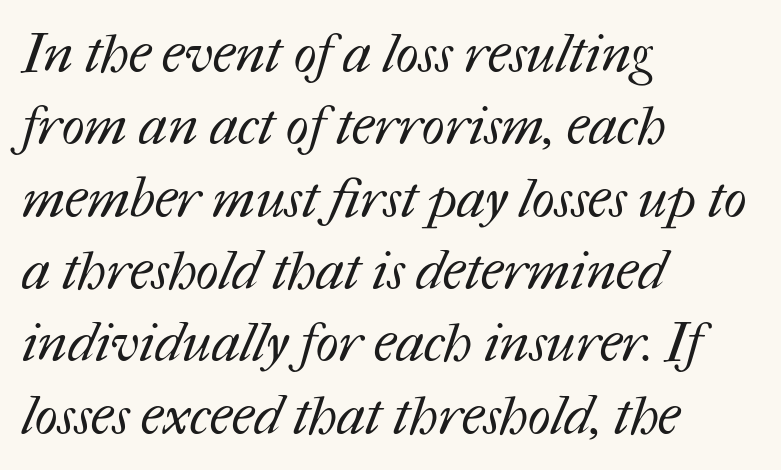
Q: Is the text bold? A: No.
Q: Is the text underlined? A: No.
Q: How is the paragraph aligned? A: Left-aligned.
Q: Is the spacing between letters normal or unusually wide? A: Normal.
Q: Is the spacing between lines tight, normal or loose? A: Normal.
Q: Width (condensed, normal, or wide)? A: Normal.
Q: Stroke contrast? A: Medium.
Q: x-height? A: Medium.
Q: Monospaced? A: No.
